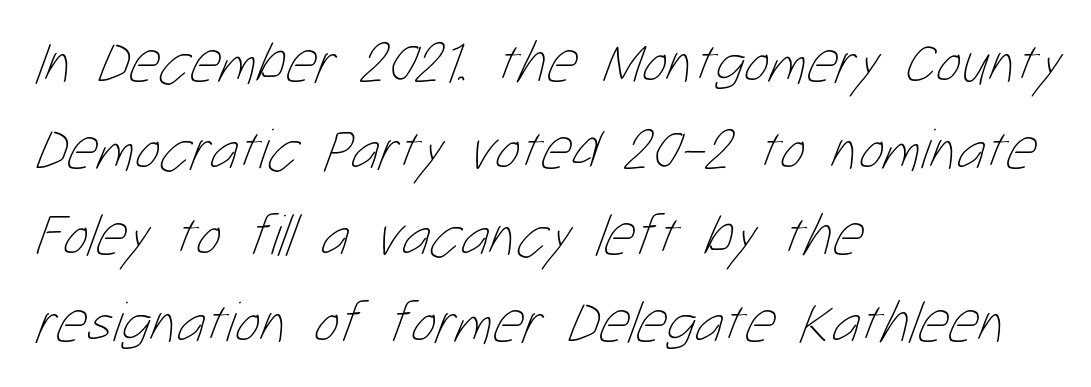
Q: Is the text bold? A: No.
Q: Is the text underlined? A: No.
Q: How is the paragraph aligned? A: Left-aligned.
Q: Is the spacing between letters normal or unusually wide? A: Normal.
Q: Is the spacing between lines tight, normal or loose? A: Normal.
Q: Width (condensed, normal, or wide)? A: Condensed.
Q: Stroke contrast? A: Low.
Q: x-height? A: Medium.
Q: Monospaced? A: No.
